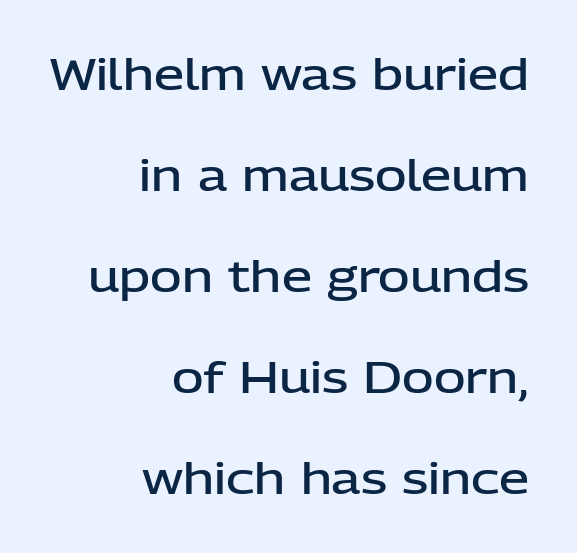
{"serif": "no", "italic": "no", "bold": "semi", "weight": "semibold", "width": "normal", "stroke_contrast": "low", "x_height": "medium", "monospaced": "no", "underline": "no", "align": "right", "line_spacing": "loose", "line_spacing_ratio": 2.35, "letter_spacing": "normal", "letter_spacing_em": 0.0, "glyph_px": 43}
